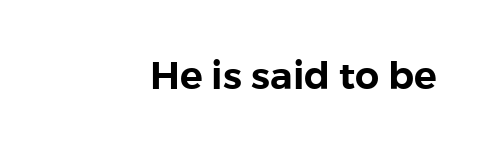
Q: Is the text italic (slanted)? A: No, it is upright.
Q: Is the typeface a serif or a sans-serif typeface? A: Sans-serif.
Q: Is the text underlined? A: No.
Q: How is the paragraph aligned? A: Right-aligned.
Q: Is the spacing between letters normal or unusually wide? A: Normal.
Q: Width (condensed, normal, or wide)? A: Normal.
Q: Stroke contrast? A: Low.
Q: x-height? A: Medium.
Q: Monospaced? A: No.
